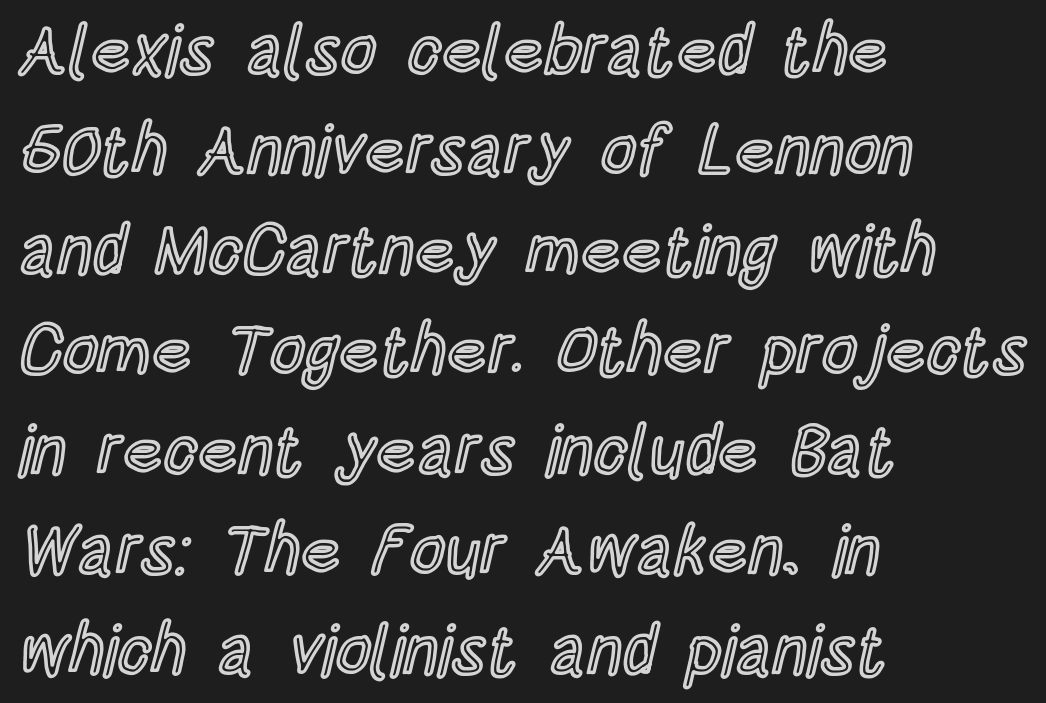
{"width": "condensed", "x_height": "large", "monospaced": "no", "underline": "no", "align": "left", "line_spacing": "normal", "line_spacing_ratio": 1.45, "letter_spacing": "normal", "letter_spacing_em": 0.0, "glyph_px": 69}
